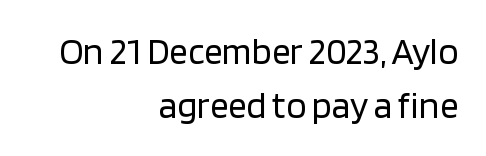
Nothing heavy about these letters — not bold at all. Reading down the column, the eye jumps a familiar distance to each next line. One-word summary of the alignment: right. The passage shown is typed in a proportional face where columns would drift.
